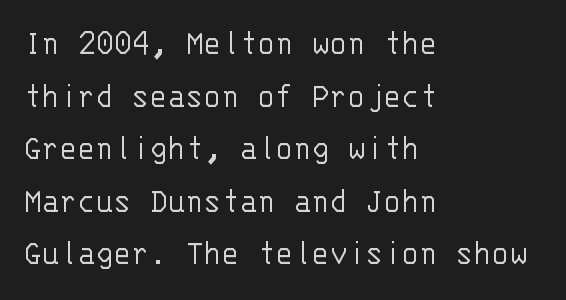
{"serif": "no", "italic": "no", "bold": "no", "weight": "light", "width": "normal", "stroke_contrast": "low", "x_height": "large", "monospaced": "yes", "underline": "no", "align": "left", "line_spacing": "normal", "line_spacing_ratio": 1.42, "letter_spacing": "normal", "letter_spacing_em": 0.0, "glyph_px": 37}
